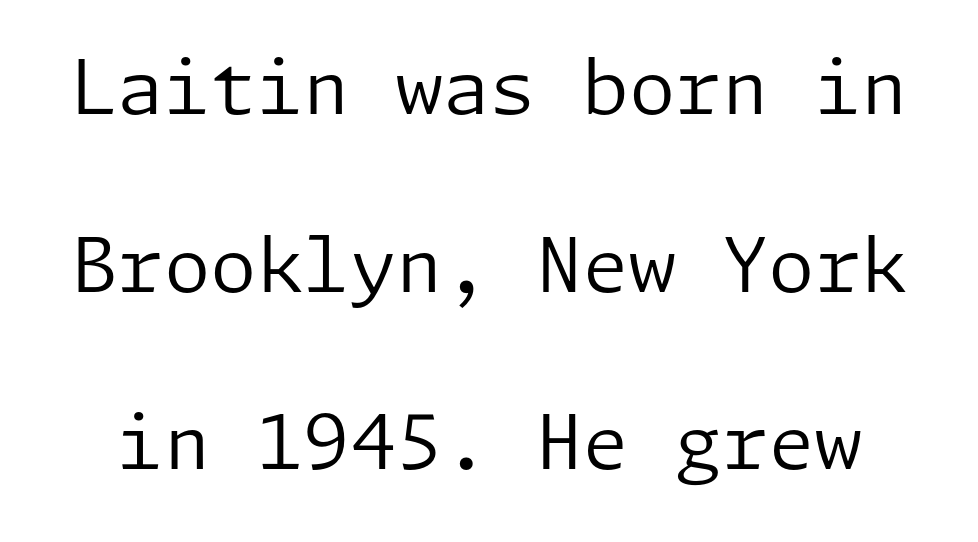
Q: Is the text bold? A: No.
Q: Is the text italic (slanted)? A: No, it is upright.
Q: Is the typeface a serif or a sans-serif typeface? A: Sans-serif.
Q: Is the text underlined? A: No.
Q: Is the spacing between letters normal or unusually wide? A: Normal.
Q: Is the spacing between lines tight, normal or loose? A: Loose.
Q: Width (condensed, normal, or wide)? A: Normal.
Q: Stroke contrast? A: Low.
Q: x-height? A: Medium.
